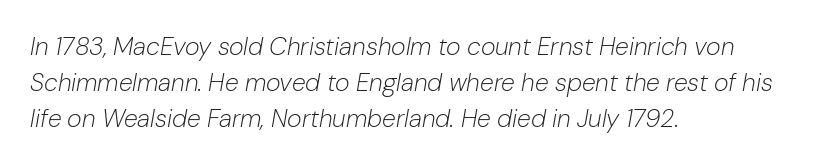
Q: Is the text bold? A: No.
Q: Is the text italic (slanted)? A: Yes, it leans right by about 10 degrees.
Q: Is the text underlined? A: No.
Q: How is the paragraph aligned? A: Left-aligned.
Q: Is the spacing between letters normal or unusually wide? A: Normal.
Q: Is the spacing between lines tight, normal or loose? A: Normal.
